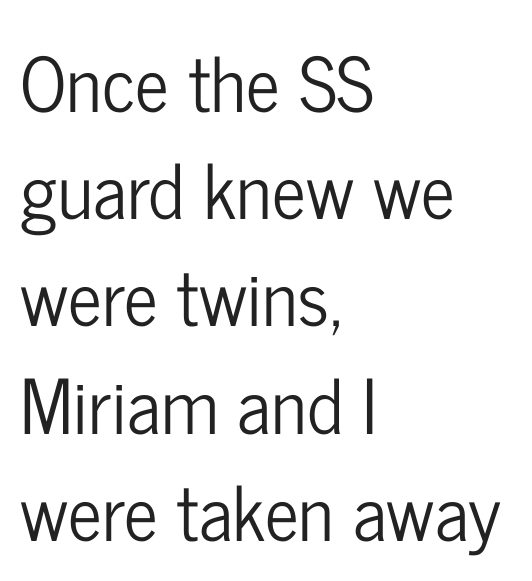
The image shows 75 px condensed sans-serif type, upright; set left-aligned, normal line spacing (1.43x), normal letter spacing, not underlined; low stroke contrast and a medium x-height.
